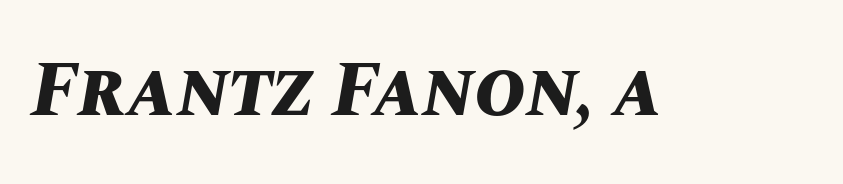
Inter-character spacing is left at the font's built-in metrics. Here the designer chose a conventional face with non-uniform glyph widths. The words here are not underlined. Plenty of ink on the page — the face is bold. If you drew a line through each stem, it would be angled.
